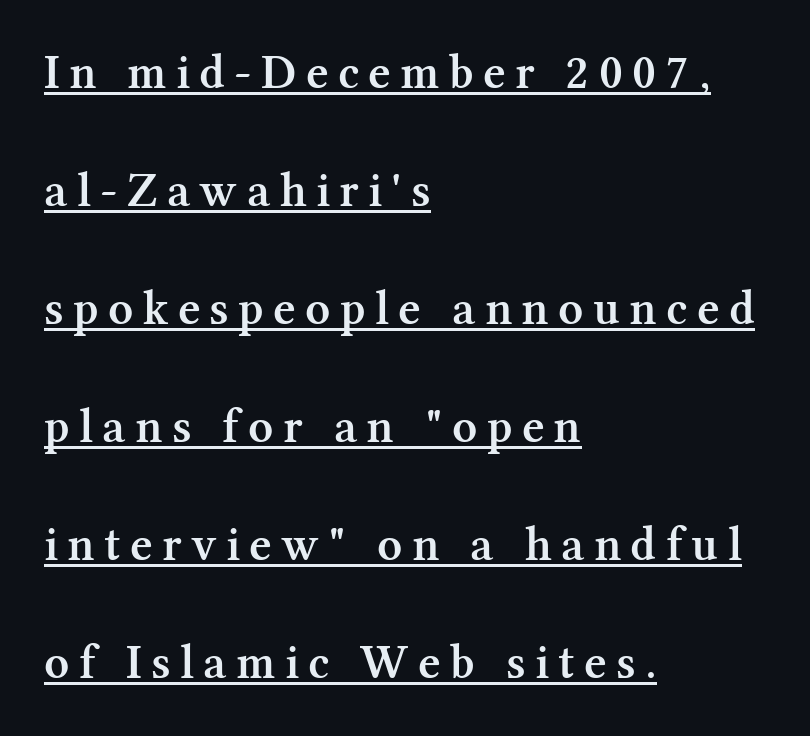
{"serif": "yes", "italic": "no", "bold": "semi", "weight": "semibold", "width": "normal", "stroke_contrast": "medium", "x_height": "medium", "monospaced": "no", "underline": "yes", "align": "left", "line_spacing": "loose", "line_spacing_ratio": 2.41, "glyph_px": 49}
